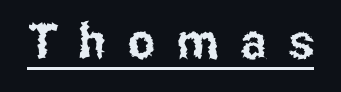
{"serif": "no", "italic": "no", "width": "condensed", "stroke_contrast": "low", "x_height": "medium", "monospaced": "no", "underline": "yes", "letter_spacing": "wide", "letter_spacing_em": 0.46, "glyph_px": 48}
